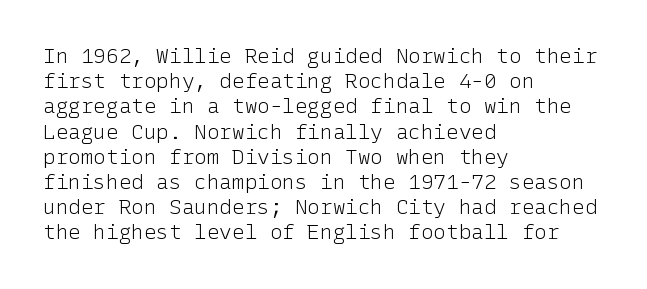
The image shows 21 px text type, upright; set left-aligned, line spacing 1.2x, normal letter spacing, not underlined.
